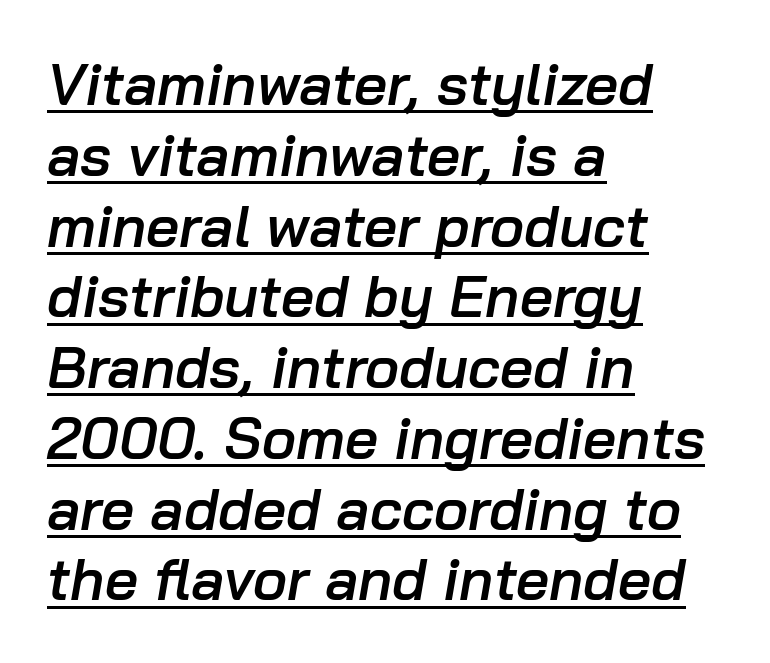
{"italic": "yes", "lean": "right", "slant_degrees": 10, "bold": "semi", "weight": "semibold", "width": "normal", "stroke_contrast": "low", "x_height": "medium", "monospaced": "no", "underline": "yes", "align": "left", "line_spacing_ratio": 1.22, "letter_spacing": "normal", "letter_spacing_em": 0.0, "glyph_px": 58}
